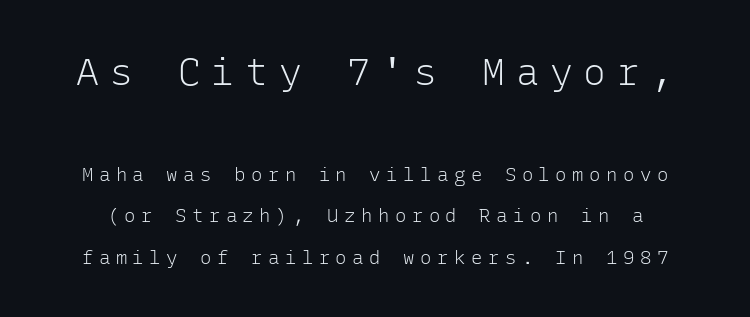
Q: Is the text bold? A: No.
Q: Is the text italic (slanted)? A: No, it is upright.
Q: Is the typeface a serif or a sans-serif typeface? A: Sans-serif.
Q: Is the text underlined? A: No.
Q: Is the spacing between letters normal or unusually wide? A: Unusually wide.
Q: Is the spacing between lines tight, normal or loose? A: Loose.
Q: Which block of text is set in a larger size, the first (top) or the second (bottom)? A: The first (top) one.
Q: Width (condensed, normal, or wide)? A: Normal.
Q: Stroke contrast? A: Low.
Q: x-height? A: Medium.
Q: Monospaced? A: Yes.
